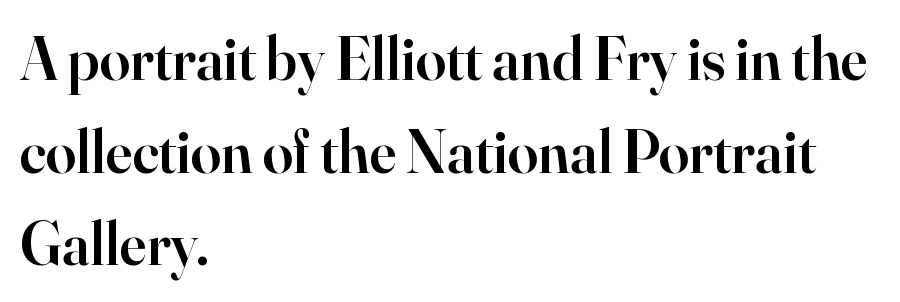
Q: Is the text bold? A: Semi-bold.
Q: Is the text italic (slanted)? A: No, it is upright.
Q: Is the typeface a serif or a sans-serif typeface? A: Serif.
Q: Is the text underlined? A: No.
Q: How is the paragraph aligned? A: Left-aligned.
Q: Is the spacing between letters normal or unusually wide? A: Normal.
Q: Is the spacing between lines tight, normal or loose? A: Normal.
Q: Width (condensed, normal, or wide)? A: Normal.
Q: Stroke contrast? A: High.
Q: x-height? A: Small.
Q: Monospaced? A: No.
